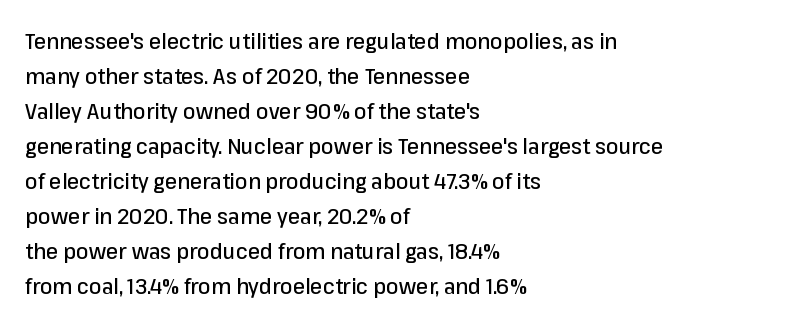
The image shows 22 px text type, upright; set left-aligned, normal line spacing (1.59x), normal letter spacing, not underlined.
